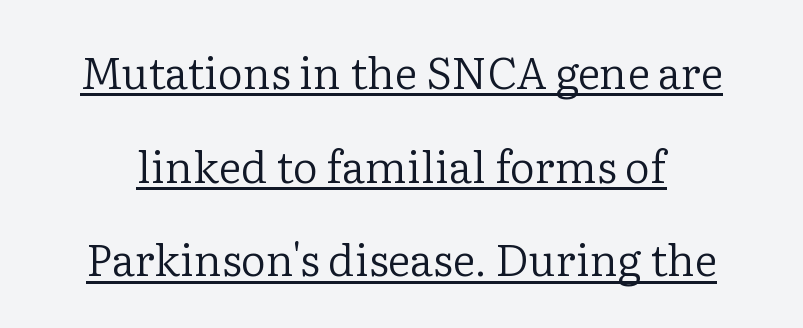
{"serif": "yes", "italic": "no", "bold": "no", "weight": "regular", "width": "normal", "stroke_contrast": "low", "x_height": "medium", "monospaced": "no", "underline": "yes", "line_spacing": "loose", "line_spacing_ratio": 2.13, "letter_spacing": "normal", "letter_spacing_em": 0.0, "glyph_px": 44}
